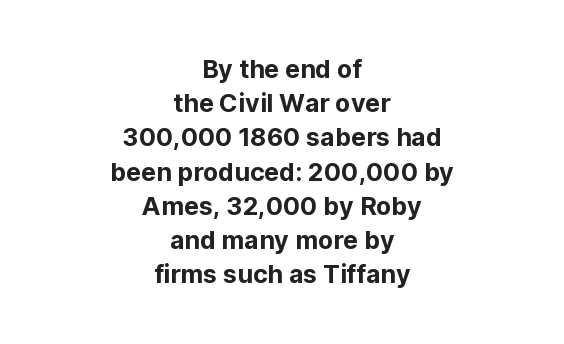
The image shows 25 px text type, upright; set centered, normal line spacing (1.37x), normal letter spacing, not underlined.
